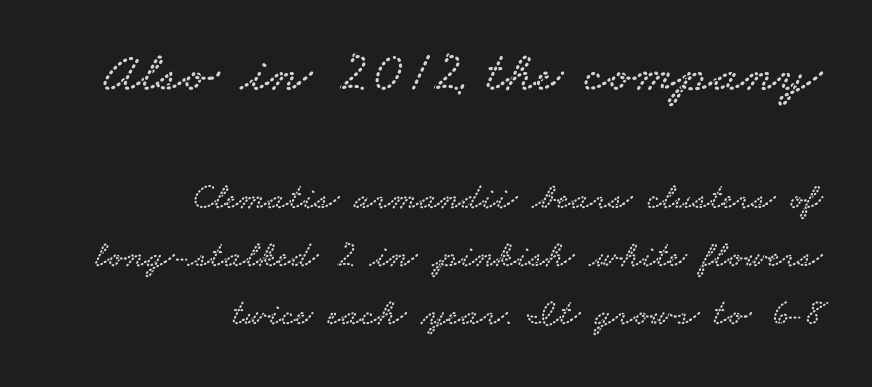
{"width": "wide", "stroke_contrast": "low", "x_height": "small", "monospaced": "no", "underline": "no", "align": "right", "line_spacing": "normal", "line_spacing_ratio": 1.52, "letter_spacing": "normal", "letter_spacing_em": 0.0, "larger_block": "first", "size_ratio": 1.5, "glyph_px": 57}
